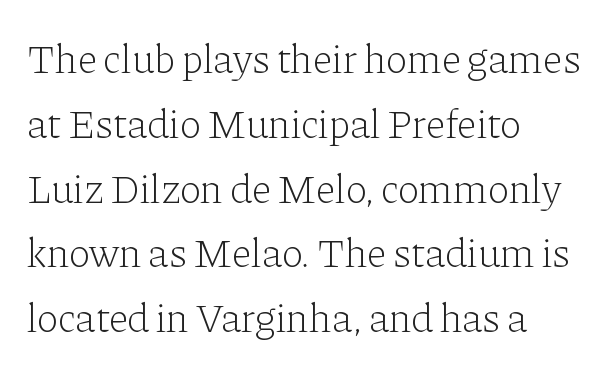
Honestly, the row spacing looks completely unremarkable. A typesetter would call this proportional, since set widths differ per character. The glyphs are unaccompanied by any horizontal stroke below them. Does the copy run flush right? No — it runs flush left.
